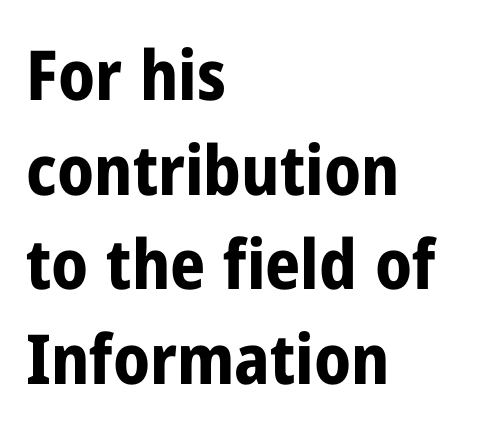
This rendering features lettering with no underline. In terms of leading, this rendering sits right in the middle. You can tell from the bare stems that sans-serif type was used. Is the letter spacing exaggerated? No — it looks like the ordinary default.
